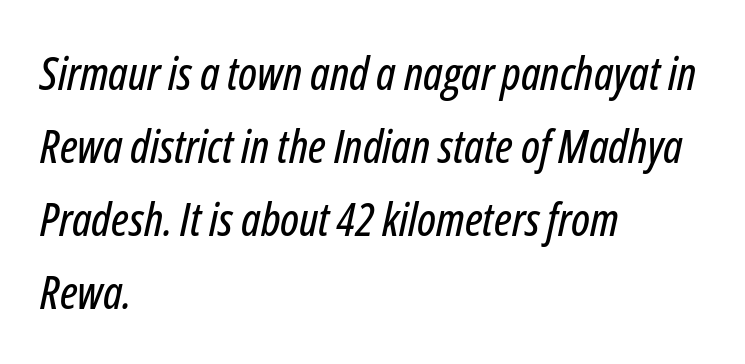
Q: Is the text italic (slanted)? A: Yes, it leans right by about 12 degrees.
Q: Is the text underlined? A: No.
Q: How is the paragraph aligned? A: Left-aligned.
Q: Is the spacing between letters normal or unusually wide? A: Normal.
Q: Is the spacing between lines tight, normal or loose? A: Normal.
Q: Width (condensed, normal, or wide)? A: Condensed.
Q: Stroke contrast? A: Low.
Q: x-height? A: Medium.
Q: Monospaced? A: No.
